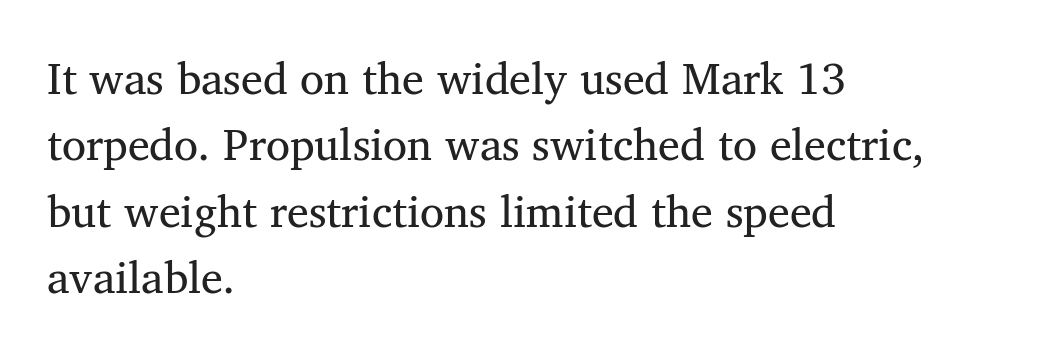
Are there feet on the stems? There are — it's a serif. Nothing unusual about the tracking: characters are spaced as the font intends. A typesetter would call this proportional, since set widths differ per character. The specimen omits any rule beneath the text block's lines. The lettering holds an erect, upright posture throughout.
